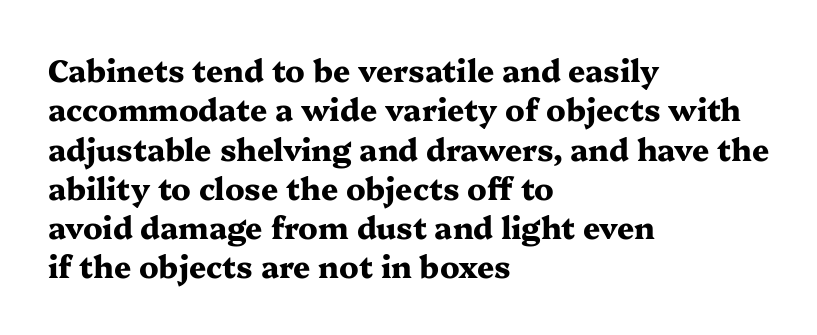
{"serif": "yes", "italic": "no", "bold": "yes", "weight": "heavy", "width": "wide", "stroke_contrast": "medium", "x_height": "medium", "monospaced": "no", "underline": "no", "align": "left", "line_spacing": "normal", "line_spacing_ratio": 1.31, "letter_spacing": "normal", "letter_spacing_em": 0.0, "glyph_px": 30}
